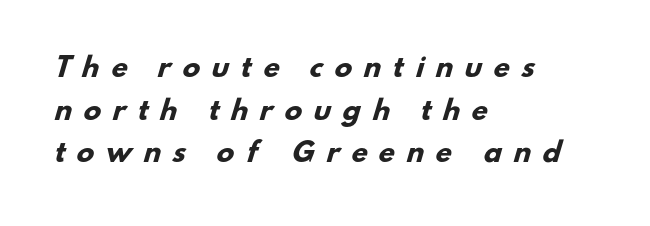
Display-style spreading of the glyphs; the letterfit is very open. Vertically, the passage feels balanced, rows spaced as you'd expect. A student would call this left alignment; a typographer would say flush left, rag right. The space beneath each line is pristine and unruled. Does the weight exceed regular? Yes, all the way to bold.
